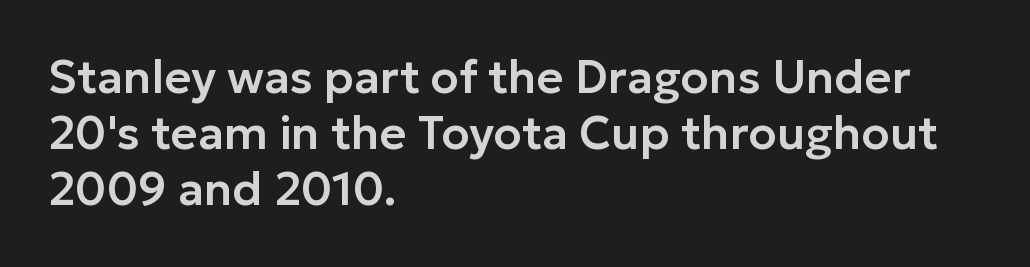
{"serif": "no", "italic": "no", "width": "normal", "stroke_contrast": "low", "x_height": "medium", "monospaced": "no", "underline": "no", "align": "left", "line_spacing_ratio": 1.22, "letter_spacing": "normal", "letter_spacing_em": 0.0, "glyph_px": 46}
